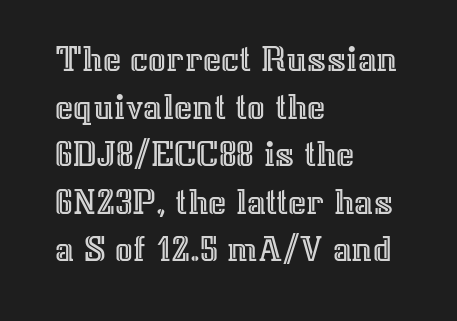
The image shows 39 px text type, upright; set left-aligned, line spacing 1.22x, normal letter spacing, not underlined; a medium x-height.
